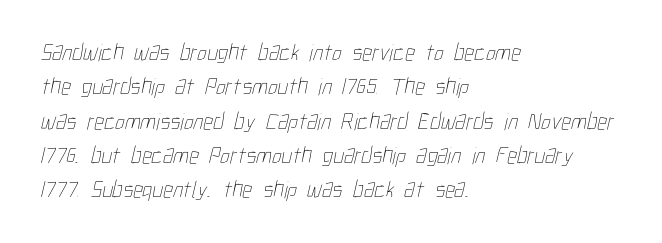
Underline: absent. These lines keep a tight, regular rhythm from letter to letter. Baseline-to-baseline distance is the conventional proportion of letter height. Which margin do the lines hug? The left one — the right edge is uneven. Bold? No — there's no thickening of the strokes.
